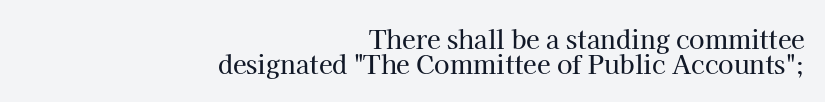
The image shows 25 px text type, upright; set right-aligned, tight line spacing (1.0x), normal letter spacing, not underlined.
